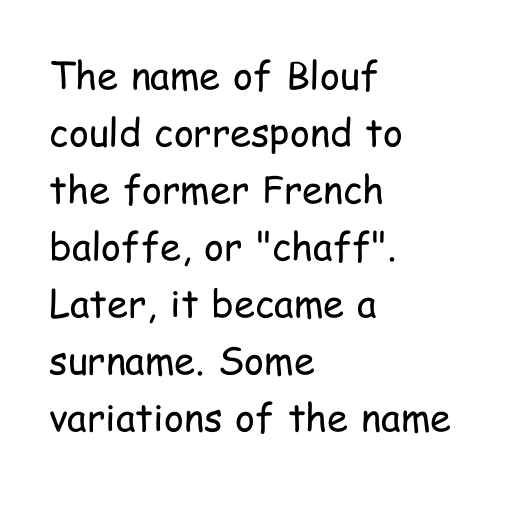
{"serif": "no", "italic": "no", "bold": "no", "weight": "regular", "width": "condensed", "stroke_contrast": "low", "x_height": "medium", "monospaced": "no", "underline": "no", "align": "left", "line_spacing": "normal", "line_spacing_ratio": 1.5, "letter_spacing": "normal", "letter_spacing_em": 0.0, "glyph_px": 38}
